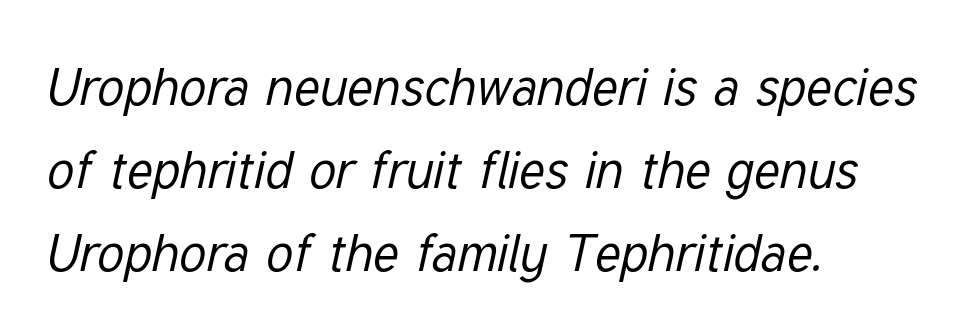
{"italic": "yes", "lean": "right", "slant_degrees": 12, "bold": "no", "weight": "regular", "width": "condensed", "stroke_contrast": "low", "x_height": "medium", "monospaced": "no", "underline": "no", "align": "left", "line_spacing": "normal", "line_spacing_ratio": 1.57, "letter_spacing": "normal", "letter_spacing_em": 0.0, "glyph_px": 53}
